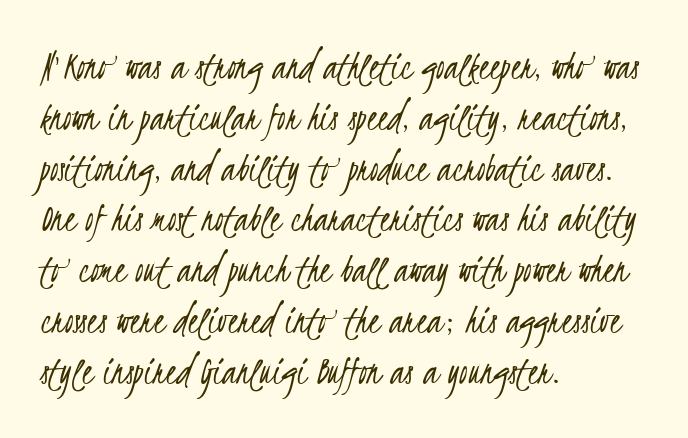
Q: Is the text bold? A: No.
Q: Is the typeface a serif or a sans-serif typeface? A: Sans-serif.
Q: Is the text underlined? A: No.
Q: How is the paragraph aligned? A: Left-aligned.
Q: Is the spacing between letters normal or unusually wide? A: Normal.
Q: Width (condensed, normal, or wide)? A: Condensed.
Q: Stroke contrast? A: Low.
Q: x-height? A: Small.
Q: Monospaced? A: No.
